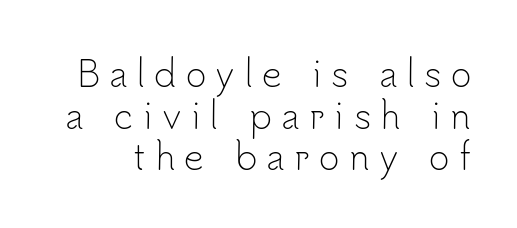
The image shows 35 px light sans-serif type, upright; set line spacing 1.19x, unusually wide letter spacing (+0.27 em), not underlined; low stroke contrast and a small x-height.
